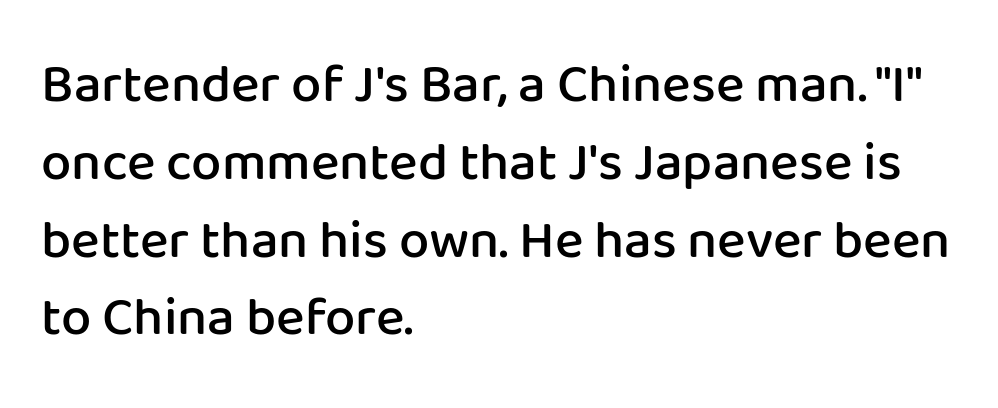
The image shows 54 px semibold sans-serif type, upright; set left-aligned, normal line spacing (1.44x), normal letter spacing, not underlined; low stroke contrast and a medium x-height.
